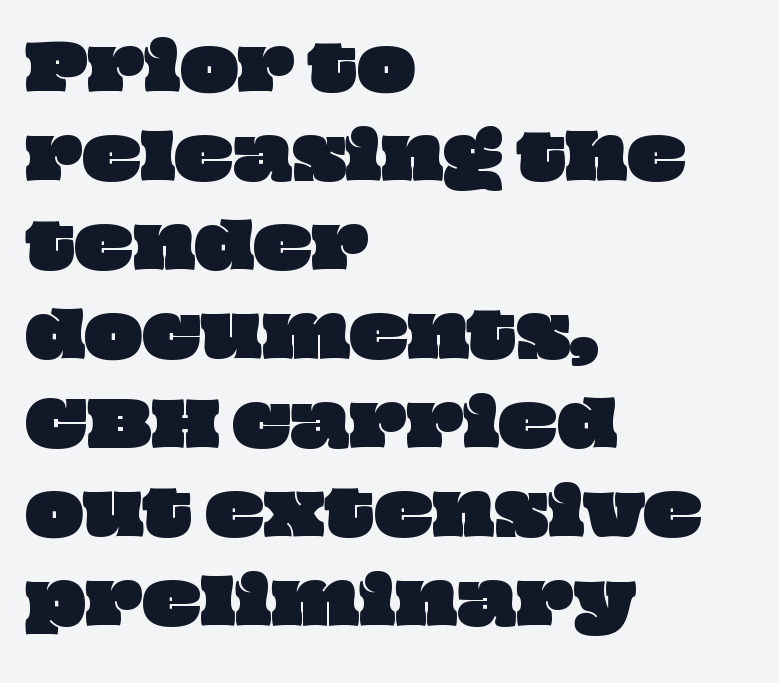
The image shows 61 px wide type; set left-aligned, normal line spacing (1.46x), normal letter spacing, not underlined; low stroke contrast and a large x-height.
